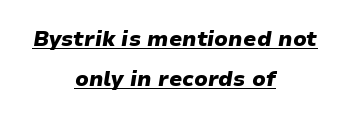
Standard letterfit; no display-style spreading of the glyphs. Both edges are ragged and mirror each other, which tells us the setting is centered. I'd describe the lettering as bold — thick and assertive. Quick note: underline on.
